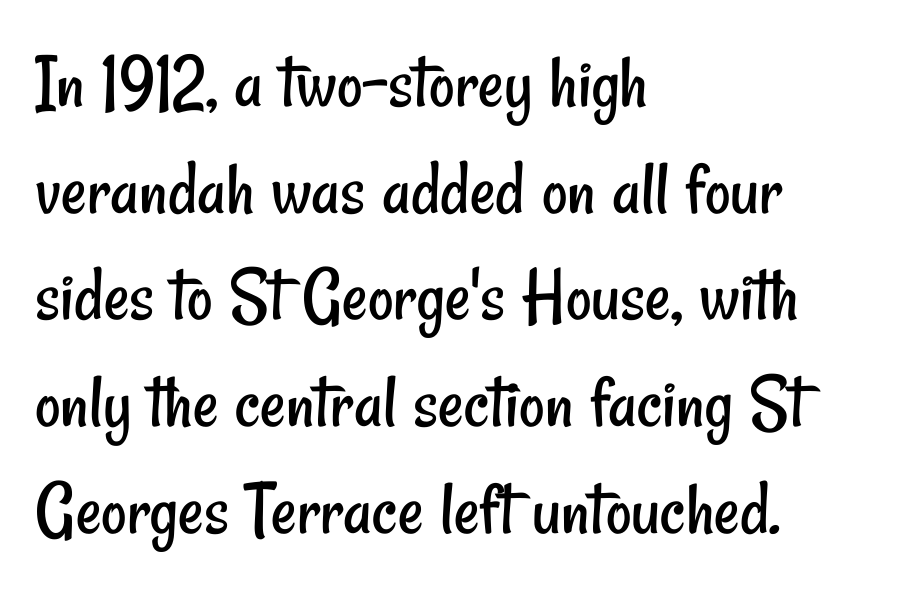
The image shows 79 px regular-weight, condensed sans-serif type; set left-aligned, normal line spacing (1.35x), normal letter spacing, not underlined; low stroke contrast and a small x-height.
